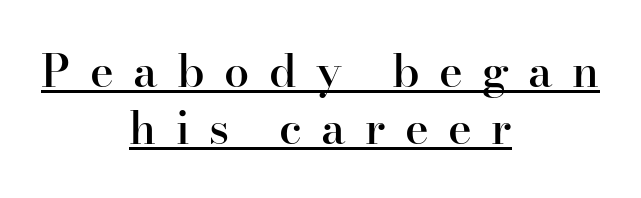
Q: Is the text bold? A: Semi-bold.
Q: Is the text italic (slanted)? A: No, it is upright.
Q: Is the typeface a serif or a sans-serif typeface? A: Serif.
Q: Is the text underlined? A: Yes.
Q: How is the paragraph aligned? A: Centered.
Q: Is the spacing between letters normal or unusually wide? A: Unusually wide.
Q: Is the spacing between lines tight, normal or loose? A: Normal.
Q: Width (condensed, normal, or wide)? A: Normal.
Q: Stroke contrast? A: High.
Q: x-height? A: Small.
Q: Monospaced? A: No.
